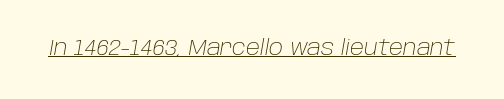
Q: Is the text bold? A: No.
Q: Is the text italic (slanted)? A: Yes, it leans right by about 10 degrees.
Q: Is the text underlined? A: Yes.
Q: Is the spacing between letters normal or unusually wide? A: Normal.
